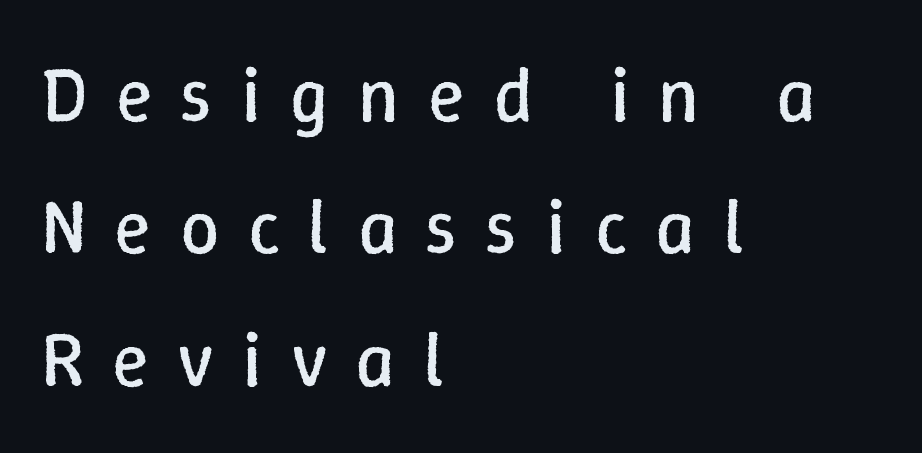
The image shows 77 px regular-weight type, upright; set left-aligned, line spacing 1.72x, unusually wide letter spacing (+0.37 em), not underlined; low stroke contrast and a medium x-height.
